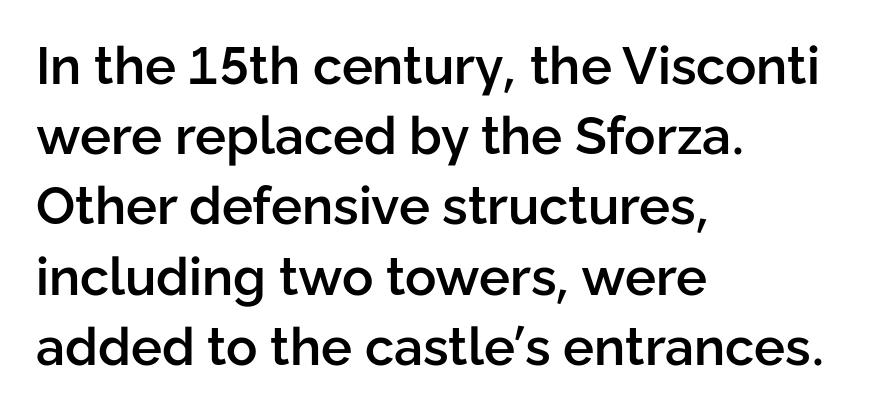
The image shows 52 px semibold sans-serif type, upright; set left-aligned, normal line spacing (1.35x), normal letter spacing, not underlined; low stroke contrast and a medium x-height.
